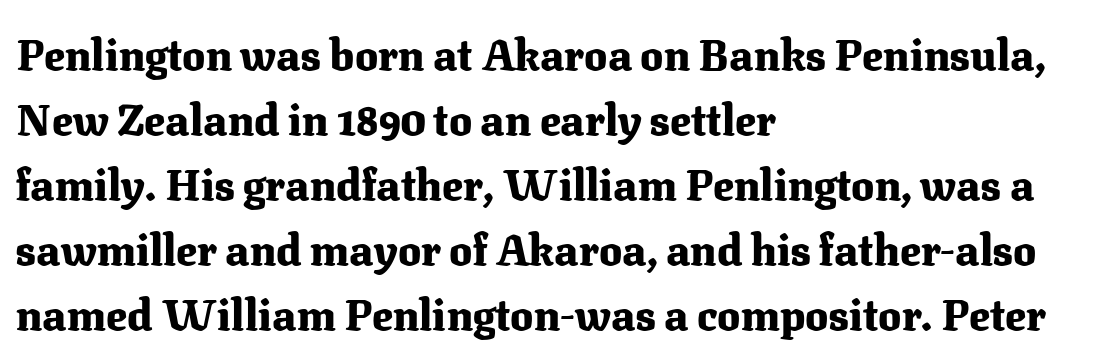
Vertical spacing — default. Plain, unruled lines of type. Nothing unusual about the tracking: characters are spaced as the font intends. A typesetter would mark this as roman, not italic. The designer went with a serif here, giving each stem small feet.
